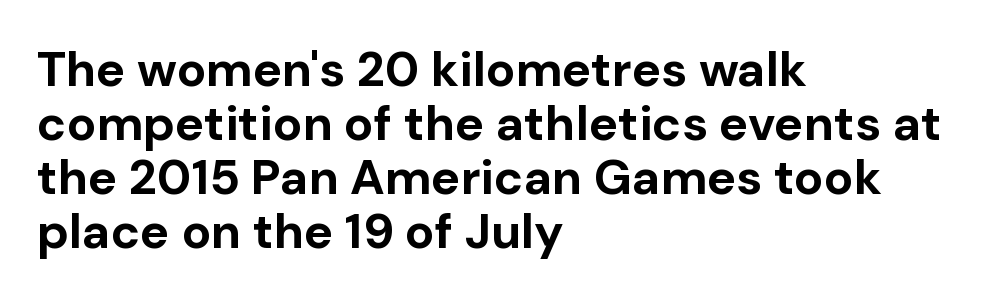
{"serif": "no", "italic": "no", "bold": "yes", "weight": "bold", "width": "normal", "stroke_contrast": "low", "x_height": "medium", "monospaced": "no", "underline": "no", "align": "left", "line_spacing": "tight", "line_spacing_ratio": 1.1, "letter_spacing": "normal", "letter_spacing_em": 0.0, "glyph_px": 49}
